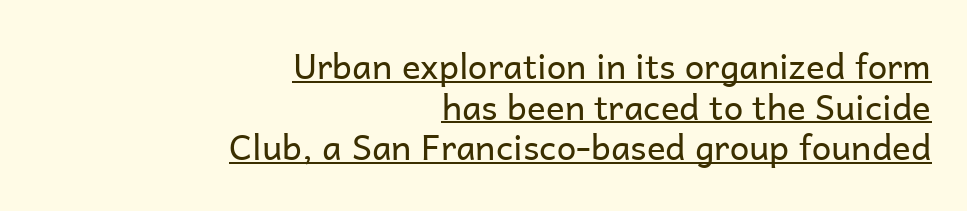
The specimen reads as upright at a glance. Unlike a traditional serif, this face leaves its strokes unadorned. These characters rest on top of a visible drawn line. Each letter keeps its own natural width here, so spacing adapts to shape. Each line ends at the same right margin while the left side varies. Summary of weight: not heavy and not bold.
